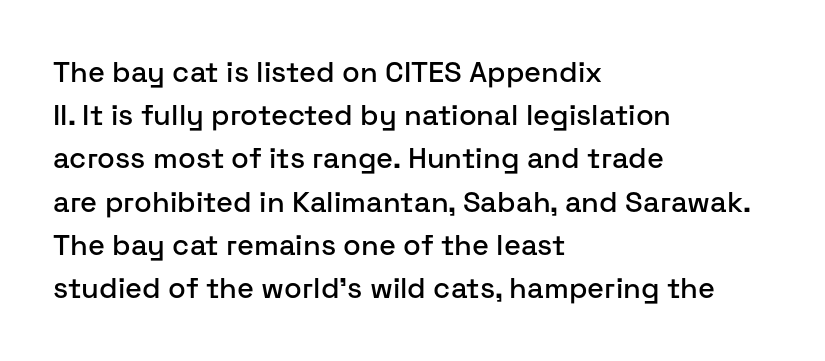
{"serif": "no", "italic": "no", "width": "normal", "stroke_contrast": "low", "x_height": "medium", "monospaced": "no", "underline": "no", "align": "left", "line_spacing": "normal", "line_spacing_ratio": 1.49, "letter_spacing": "normal", "letter_spacing_em": 0.0, "glyph_px": 29}
